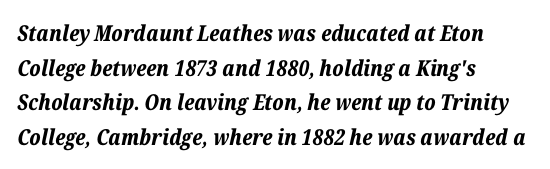
The image shows 22 px bold type, italic (leaning right); set left-aligned, normal line spacing (1.57x), normal letter spacing, not underlined.
